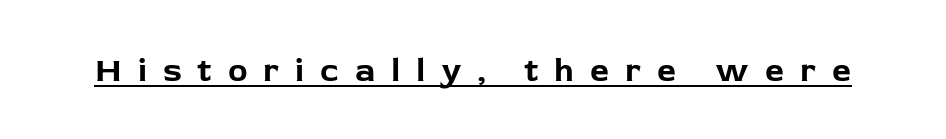
The specimen reads as upright at a glance. Looks like regular typesetting: each glyph gets only the width it needs. I'd call this a sans setting — the letters go barefoot. Chunky letters — that's bold for sure. Substantial extra tracking has been applied to these lines.
